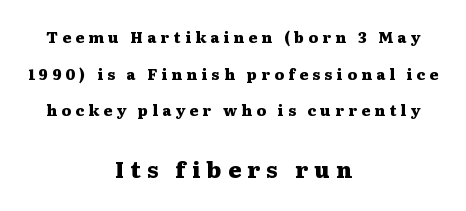
A great deal of white space separates one row of letters from the next. Check under the words: just untouched page. These lines are centered, leaving both edges ragged. The more generous point size was reserved for the lower chunk. Weight: bold.
